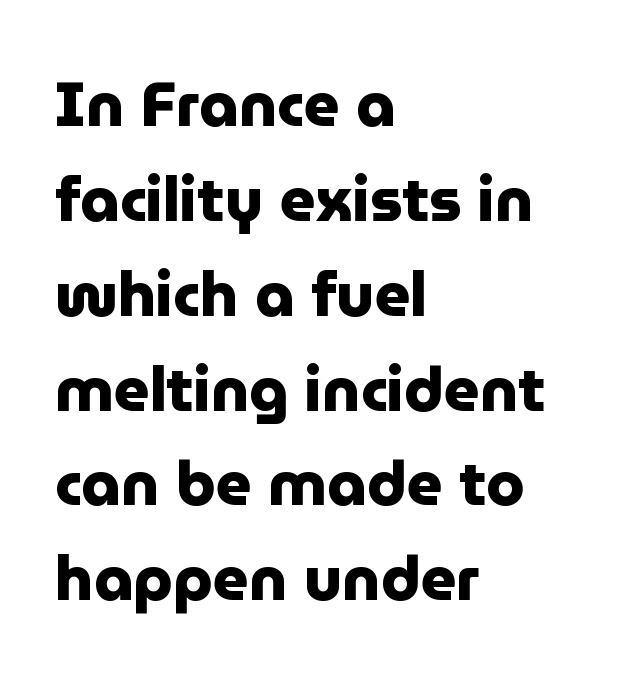
The image shows 62 px heavy sans-serif type, upright; set left-aligned, normal line spacing (1.53x), normal letter spacing, not underlined; low stroke contrast and a medium x-height.
